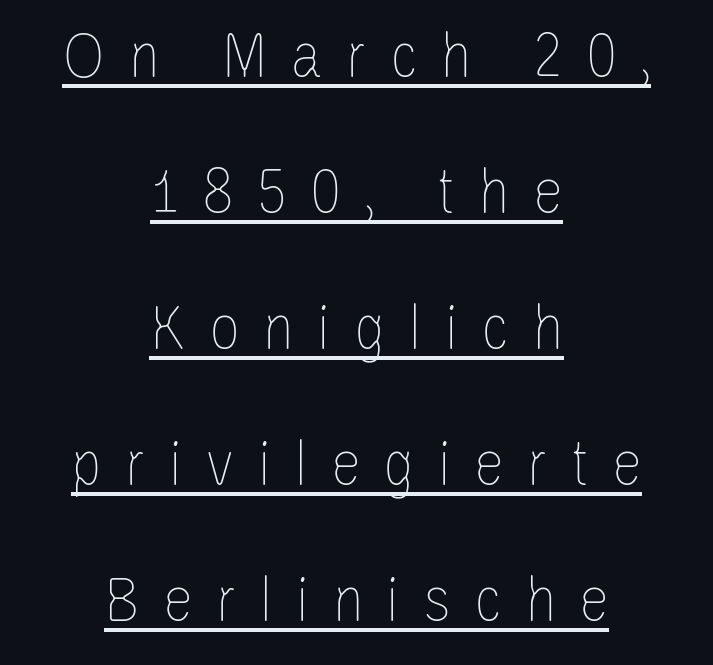
The image shows 68 px thin, condensed type, upright; set centered, loose line spacing (2.0x), unusually wide letter spacing (+0.34 em), underlined; low stroke contrast and a large x-height.
